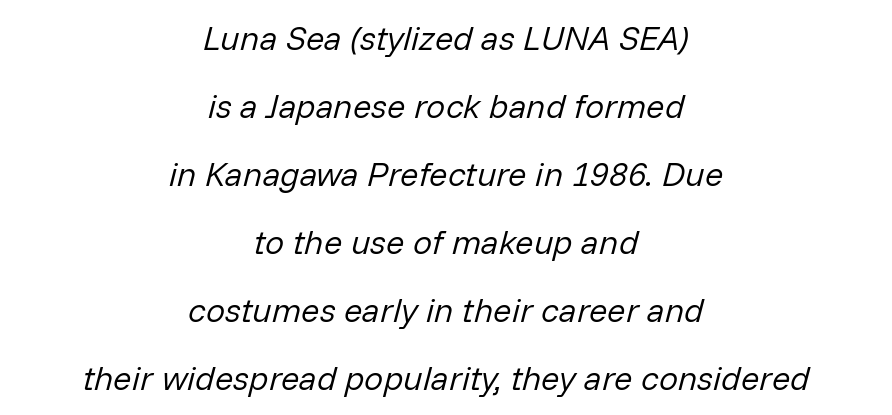
Q: Is the text bold? A: No.
Q: Is the text italic (slanted)? A: Yes, it leans right by about 14 degrees.
Q: Is the text underlined? A: No.
Q: How is the paragraph aligned? A: Centered.
Q: Is the spacing between letters normal or unusually wide? A: Normal.
Q: Is the spacing between lines tight, normal or loose? A: Loose.
Q: Width (condensed, normal, or wide)? A: Normal.
Q: Stroke contrast? A: Low.
Q: x-height? A: Medium.
Q: Monospaced? A: No.
